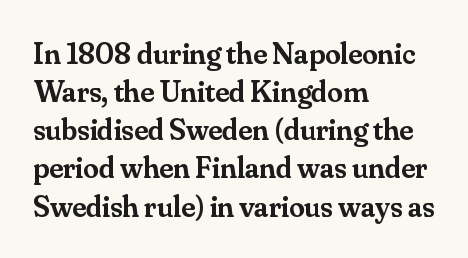
{"serif": "yes", "italic": "no", "bold": "semi", "weight": "semibold", "width": "normal", "stroke_contrast": "medium", "x_height": "small", "monospaced": "no", "underline": "no", "align": "left", "line_spacing_ratio": 1.23, "letter_spacing": "normal", "letter_spacing_em": 0.0, "glyph_px": 31}
